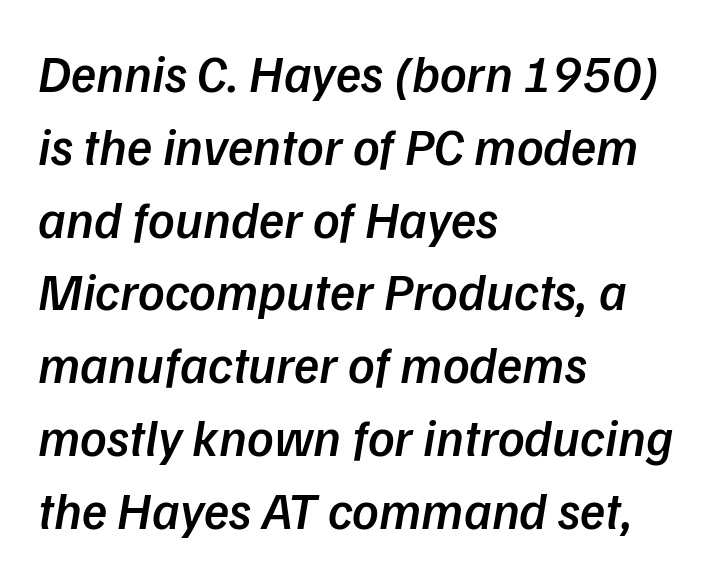
This sample keeps an unexceptional amount of space between lines. Is the letter spacing exaggerated? No — it looks like the ordinary default. The rendering uses natural spacing where letterforms have individual widths. Where is the straight margin? On the left. Has an underline been added? It has not. This is the in-between weight designers call semibold or demi.
